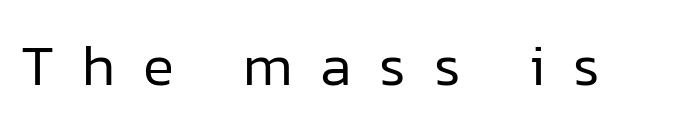
The font is comparable to plain body text, perhaps lighter. This sample has the flowing, uneven cadence of proportional lettering. How are the letters spaced? Widely, with obvious added tracking. Are there feet on the stems? There aren't — it's a sans. This rendering features lettering with no underline.
